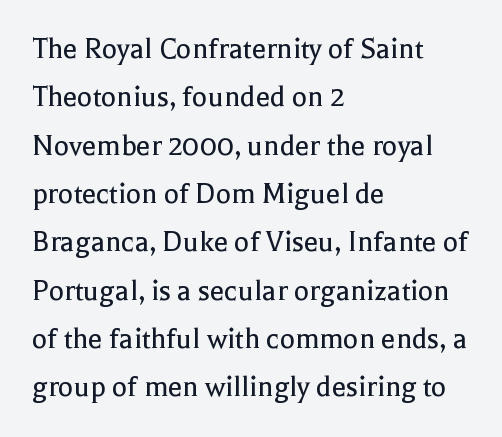
Q: Is the text bold? A: No.
Q: Is the text italic (slanted)? A: No, it is upright.
Q: Is the typeface a serif or a sans-serif typeface? A: Serif.
Q: Is the text underlined? A: No.
Q: How is the paragraph aligned? A: Left-aligned.
Q: Is the spacing between letters normal or unusually wide? A: Normal.
Q: Is the spacing between lines tight, normal or loose? A: Normal.
Q: Width (condensed, normal, or wide)? A: Normal.
Q: x-height? A: Medium.
Q: Monospaced? A: No.
